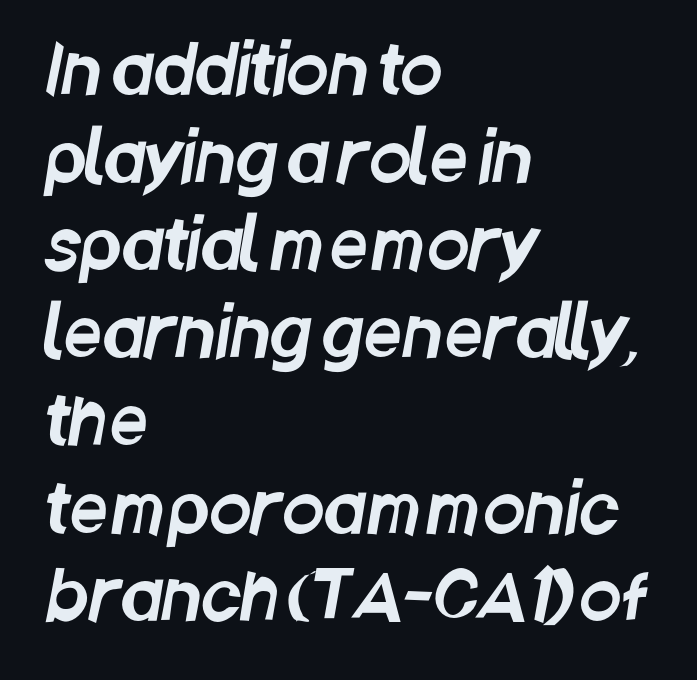
The image shows 68 px condensed sans-serif type; set left-aligned, normal line spacing (1.29x), normal letter spacing, not underlined; low stroke contrast and a large x-height.
